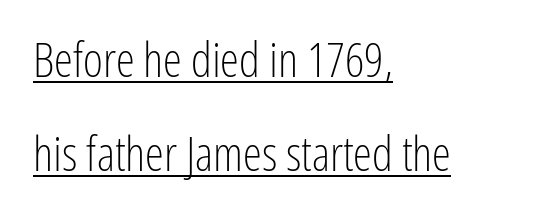
Q: Is the text bold? A: No.
Q: Is the text italic (slanted)? A: No, it is upright.
Q: Is the typeface a serif or a sans-serif typeface? A: Sans-serif.
Q: Is the text underlined? A: Yes.
Q: How is the paragraph aligned? A: Left-aligned.
Q: Is the spacing between letters normal or unusually wide? A: Normal.
Q: Is the spacing between lines tight, normal or loose? A: Loose.
Q: Width (condensed, normal, or wide)? A: Condensed.
Q: Stroke contrast? A: Low.
Q: x-height? A: Medium.
Q: Monospaced? A: No.
